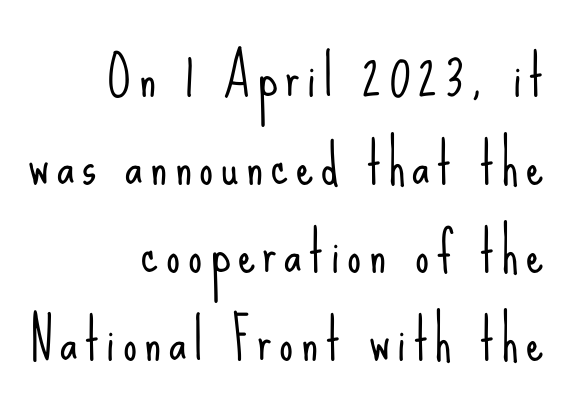
The image shows 55 px light, condensed sans-serif type, upright; set right-aligned, normal line spacing (1.6x), not underlined; low stroke contrast and a small x-height.
